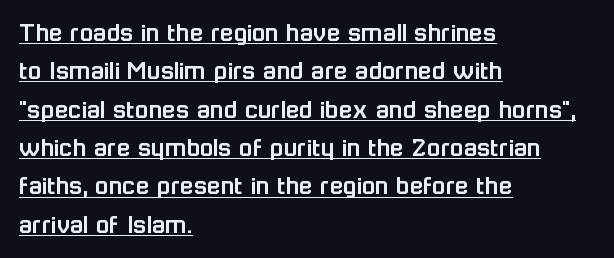
Q: Is the text italic (slanted)? A: No, it is upright.
Q: Is the typeface a serif or a sans-serif typeface? A: Sans-serif.
Q: Is the text underlined? A: Yes.
Q: How is the paragraph aligned? A: Left-aligned.
Q: Is the spacing between letters normal or unusually wide? A: Normal.
Q: Is the spacing between lines tight, normal or loose? A: Normal.
Q: Width (condensed, normal, or wide)? A: Normal.
Q: Stroke contrast? A: Low.
Q: x-height? A: Medium.
Q: Monospaced? A: No.
